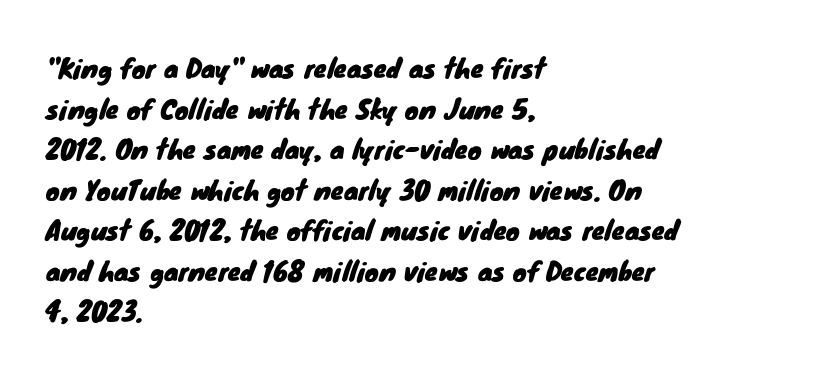
The image shows 26 px text type; set left-aligned, normal line spacing (1.56x), normal letter spacing, not underlined.
